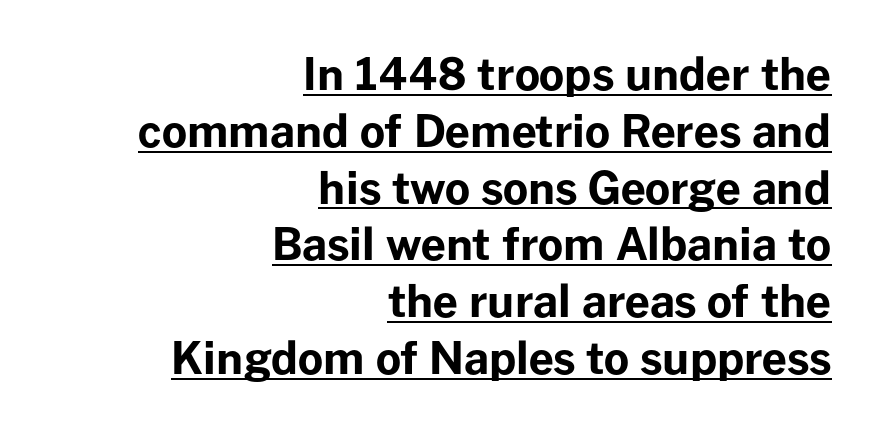
Q: Is the text bold? A: Yes.
Q: Is the text italic (slanted)? A: No, it is upright.
Q: Is the typeface a serif or a sans-serif typeface? A: Sans-serif.
Q: Is the text underlined? A: Yes.
Q: How is the paragraph aligned? A: Right-aligned.
Q: Is the spacing between letters normal or unusually wide? A: Normal.
Q: Is the spacing between lines tight, normal or loose? A: Normal.
Q: Width (condensed, normal, or wide)? A: Normal.
Q: Stroke contrast? A: Low.
Q: x-height? A: Medium.
Q: Monospaced? A: No.
